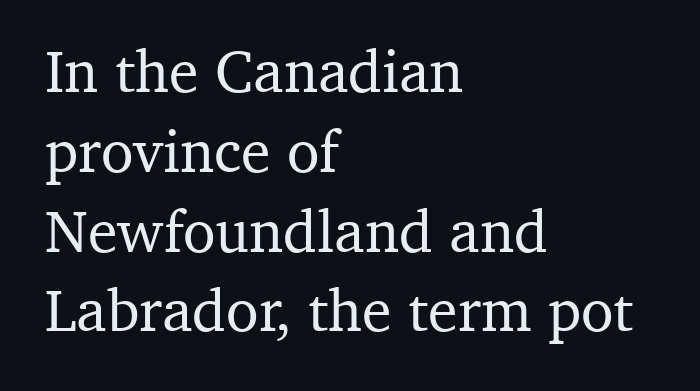
The image shows 60 px serif type, upright; set left-aligned, normal line spacing (1.33x), normal letter spacing, not underlined; medium stroke contrast and a medium x-height.
